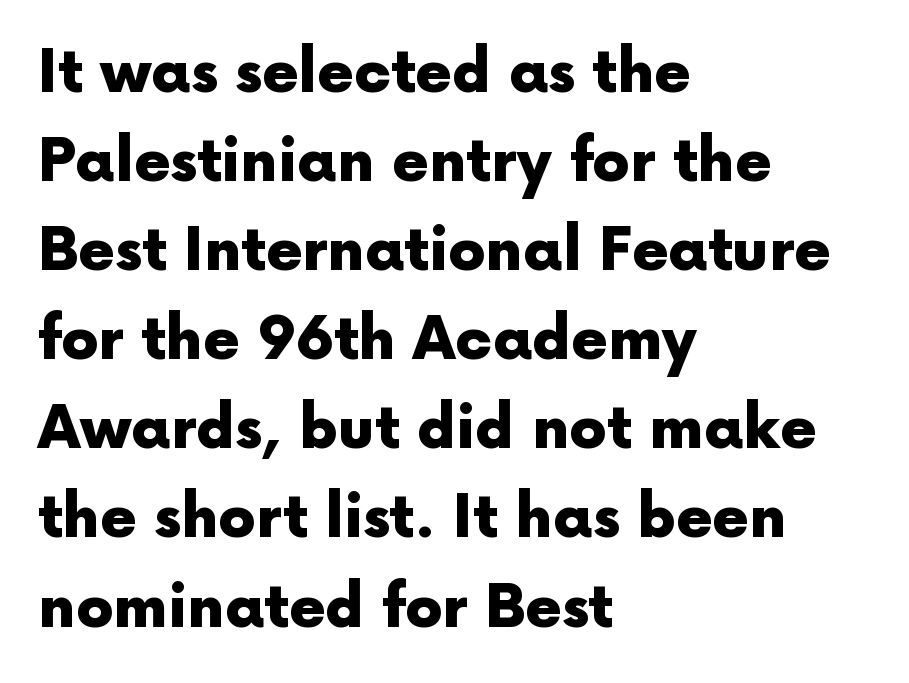
Examine the stroke ends and you'll find no serifs. Varying glyph widths throughout — classic text-font behaviour. Heavy-handed strokes throughout: this text is bold. The passage shown is not underscored anywhere.
